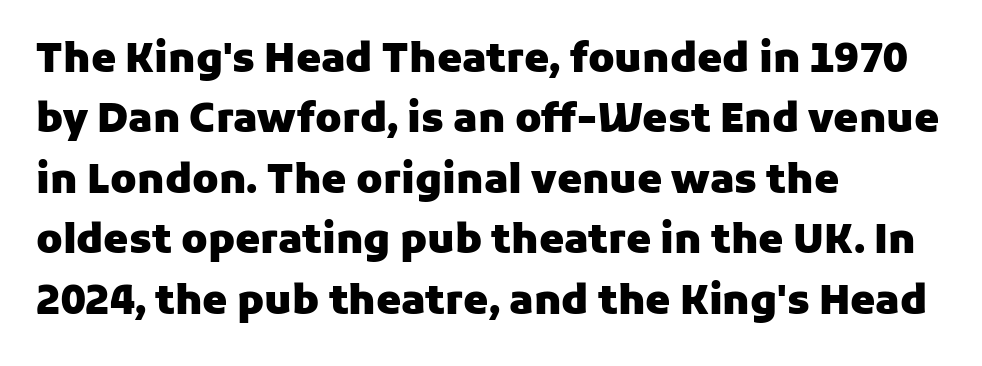
The image shows 40 px heavy sans-serif type, upright; set left-aligned, normal line spacing (1.51x), normal letter spacing, not underlined; low stroke contrast and a medium x-height.
